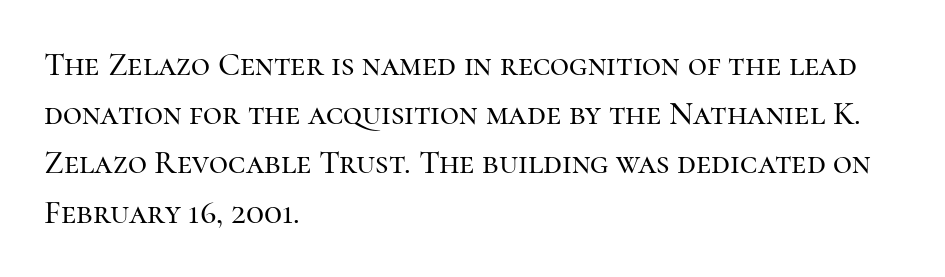
The image shows 33 px serif type, upright; set left-aligned, normal line spacing (1.49x), normal letter spacing, not underlined; high stroke contrast and a medium x-height.
